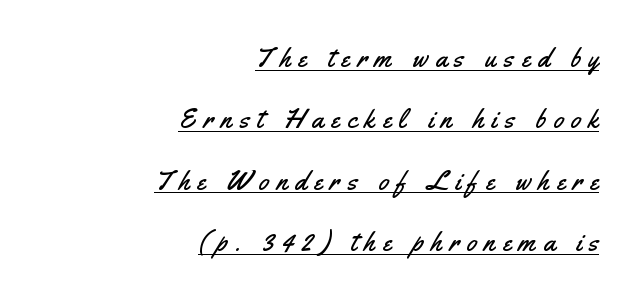
The image shows 27 px text type; set right-aligned, loose line spacing (2.27x), unusually wide letter spacing (+0.29 em), underlined.
